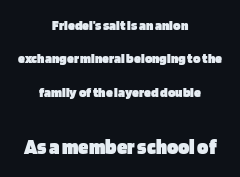
The image shows 21 px bold type, upright; set centered, loose line spacing (2.39x), normal letter spacing, not underlined; the second (bottom) block is 1.5x larger.
